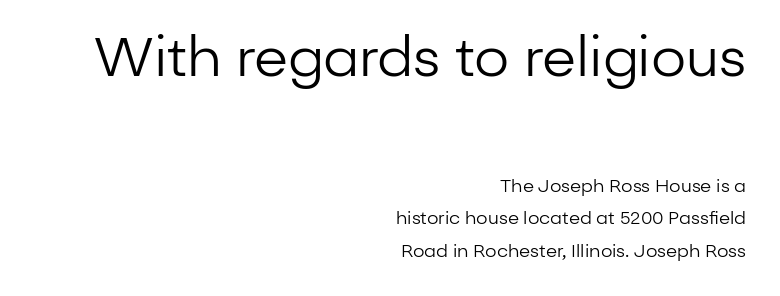
The image shows 55 px regular-weight sans-serif type, upright; set right-aligned, line spacing 1.81x, normal letter spacing, not underlined; the first (top) block is 3.06x larger; low stroke contrast and a medium x-height.
